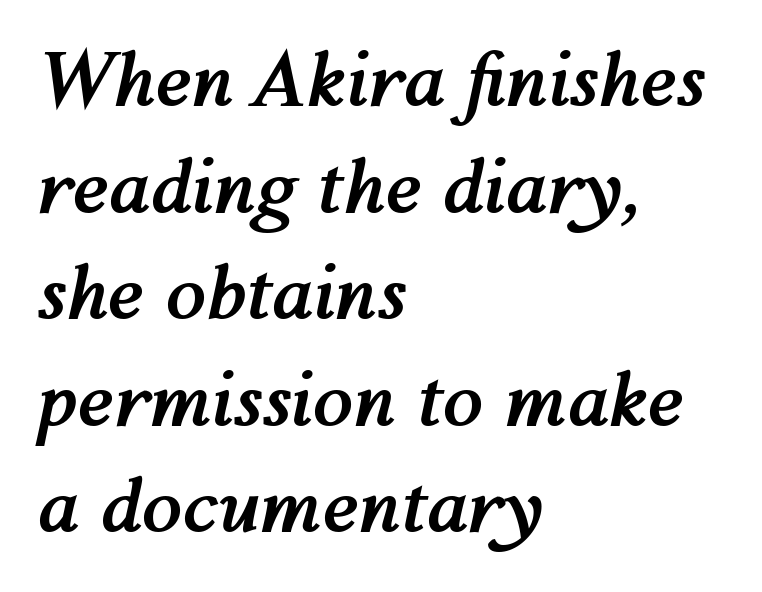
The image shows 73 px semibold type, italic (leaning right); set left-aligned, normal line spacing (1.46x), normal letter spacing, not underlined; medium stroke contrast and a medium x-height.
